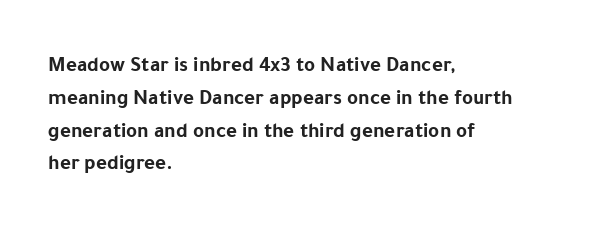
Q: Is the text bold? A: Yes.
Q: Is the text italic (slanted)? A: No, it is upright.
Q: Is the text underlined? A: No.
Q: How is the paragraph aligned? A: Left-aligned.
Q: Is the spacing between letters normal or unusually wide? A: Normal.
Q: Is the spacing between lines tight, normal or loose? A: Normal.
